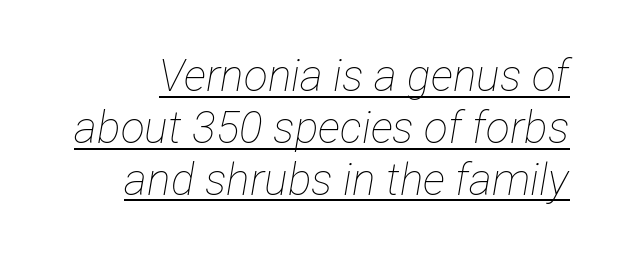
Does a line run under the words? Yes, clearly. Italic? Definitely — the glyphs are oblique. Is this a heavy cut? Hardly; it is regular or lighter. A typesetter would call this proportional, since set widths differ per character. This rendering leaves character spacing at its baseline value.
